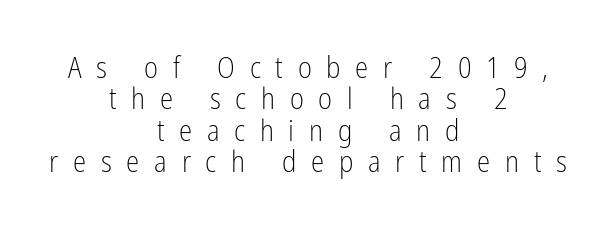
The image shows 30 px light, condensed sans-serif type, upright; set centered, tight line spacing (1.05x), unusually wide letter spacing (+0.49 em), not underlined; low stroke contrast and a medium x-height.
